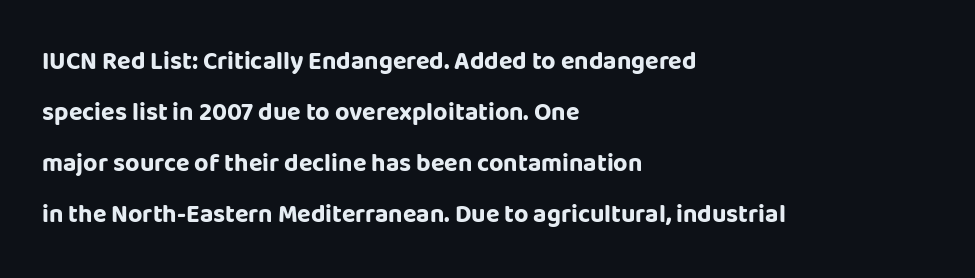
No word sits above an underline. The passage shown has conventional tracking throughout. On the weight axis this lands at bold, roughly 700. The letters stand upright; this is a roman face. Does the copy run flush right? No — it runs flush left. A typesetter would call this leading open, well beyond the default.
